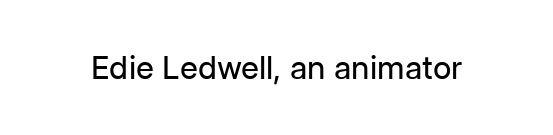
The image shows 32 px regular-weight sans-serif type, upright; set normal letter spacing, not underlined; low stroke contrast and a medium x-height.
